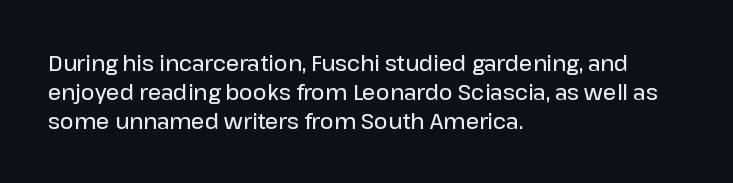
Q: Is the text bold? A: Semi-bold.
Q: Is the text italic (slanted)? A: No, it is upright.
Q: Is the text underlined? A: No.
Q: How is the paragraph aligned? A: Left-aligned.
Q: Is the spacing between letters normal or unusually wide? A: Normal.
Q: Is the spacing between lines tight, normal or loose? A: Normal.
